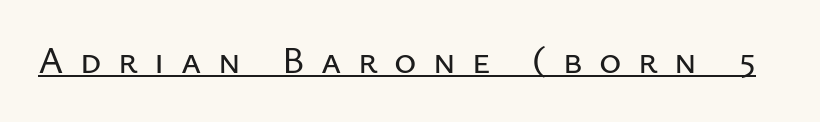
Q: Is the text italic (slanted)? A: No, it is upright.
Q: Is the typeface a serif or a sans-serif typeface? A: Sans-serif.
Q: Is the text underlined? A: Yes.
Q: Is the spacing between letters normal or unusually wide? A: Unusually wide.
Q: Width (condensed, normal, or wide)? A: Normal.
Q: Stroke contrast? A: Low.
Q: x-height? A: Medium.
Q: Monospaced? A: No.
